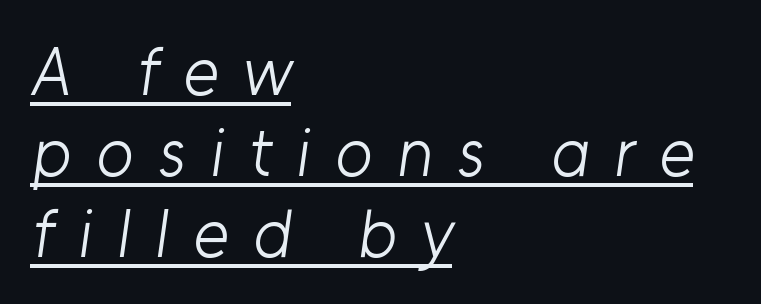
{"serif": "no", "bold": "no", "weight": "light", "width": "normal", "stroke_contrast": "low", "x_height": "medium", "monospaced": "no", "underline": "yes", "align": "left", "line_spacing_ratio": 1.19, "letter_spacing": "wide", "letter_spacing_em": 0.36, "glyph_px": 68}
